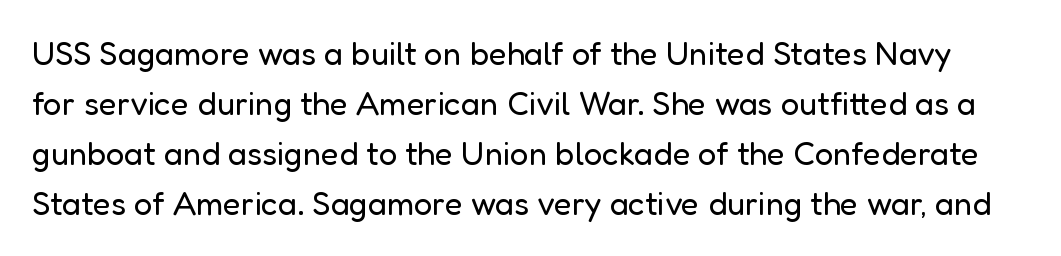
Is the stroke heavy? The answer is a plain regular-or-lighter. Spacing verdict: proportional, widths tailored to each character. No extra tracking has been applied to these lines. What kind of face is this? One without serifs — a sans.
